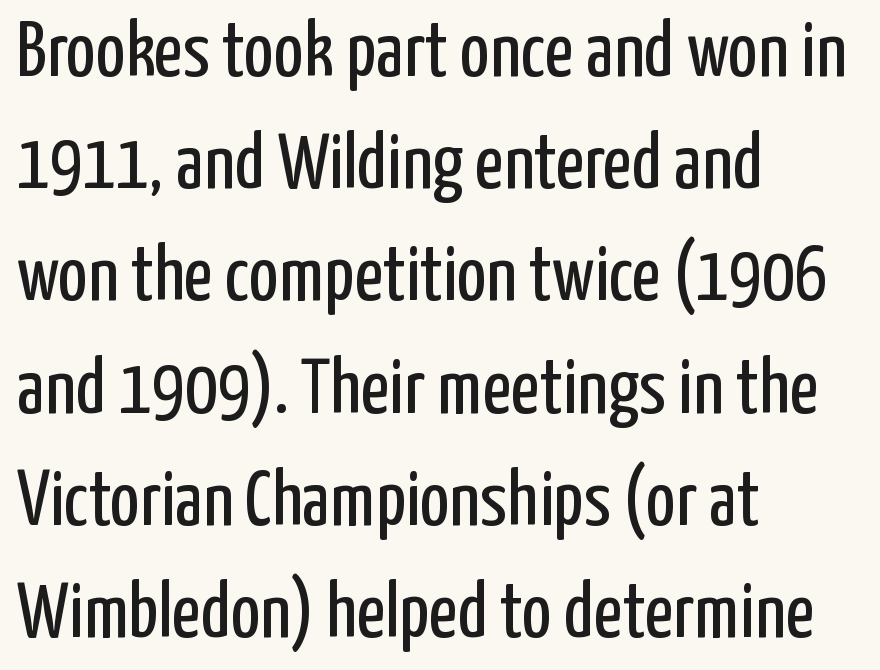
The image shows 79 px regular-weight, condensed sans-serif type, upright; set left-aligned, normal line spacing (1.42x), normal letter spacing, not underlined; low stroke contrast and a medium x-height.
